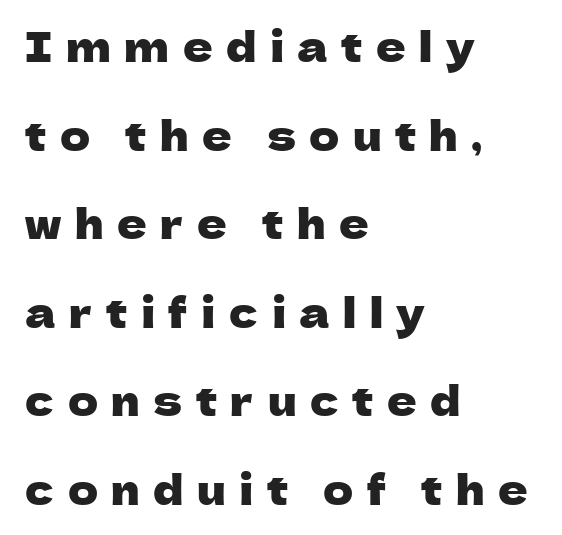
Q: Is the text italic (slanted)? A: No, it is upright.
Q: Is the typeface a serif or a sans-serif typeface? A: Sans-serif.
Q: Is the text underlined? A: No.
Q: How is the paragraph aligned? A: Left-aligned.
Q: Is the spacing between letters normal or unusually wide? A: Unusually wide.
Q: Is the spacing between lines tight, normal or loose? A: Loose.
Q: Width (condensed, normal, or wide)? A: Normal.
Q: Stroke contrast? A: Low.
Q: x-height? A: Medium.
Q: Monospaced? A: No.
